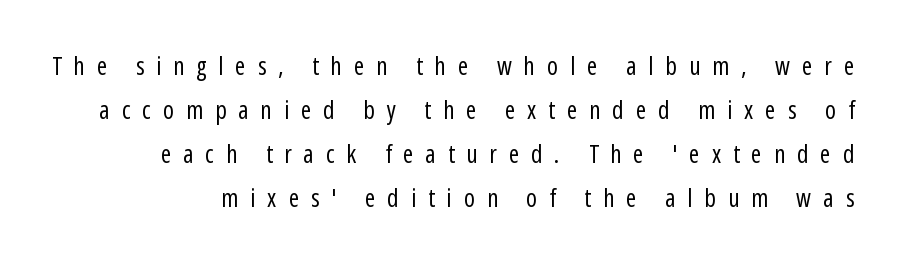
Q: Is the text bold? A: No.
Q: Is the text italic (slanted)? A: No, it is upright.
Q: Is the text underlined? A: No.
Q: Is the spacing between letters normal or unusually wide? A: Unusually wide.
